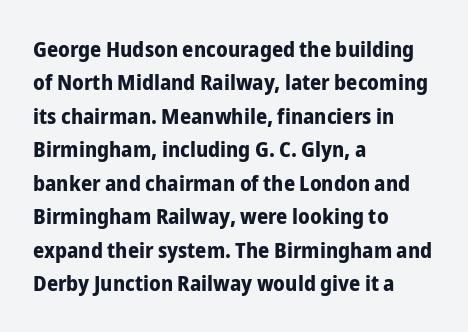
The image shows 22 px bold type, upright; set left-aligned, normal line spacing (1.52x), normal letter spacing, not underlined.
